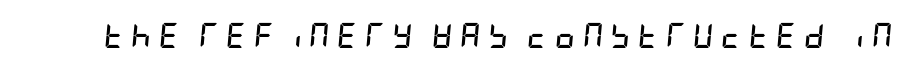
Slanted lettering throughout. The letters are bold, with thick, heavy strokes. Loose tracking; the words dissolve into strings of separated letters. Anything drawn beneath the words? Only blank space.
